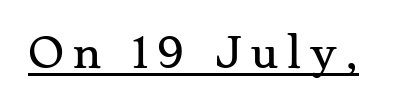
Q: Is the text italic (slanted)? A: No, it is upright.
Q: Is the typeface a serif or a sans-serif typeface? A: Serif.
Q: Is the text underlined? A: Yes.
Q: Is the spacing between letters normal or unusually wide? A: Unusually wide.
Q: Width (condensed, normal, or wide)? A: Wide.
Q: Stroke contrast? A: Low.
Q: x-height? A: Small.
Q: Monospaced? A: No.
